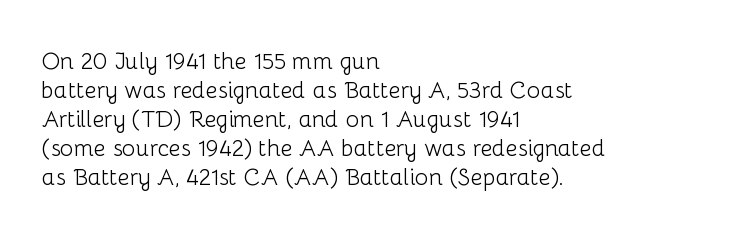
{"italic": "no", "bold": "no", "underline": "no", "align": "left", "line_spacing": "normal", "line_spacing_ratio": 1.26, "letter_spacing": "normal", "letter_spacing_em": 0.0, "glyph_px": 23}
